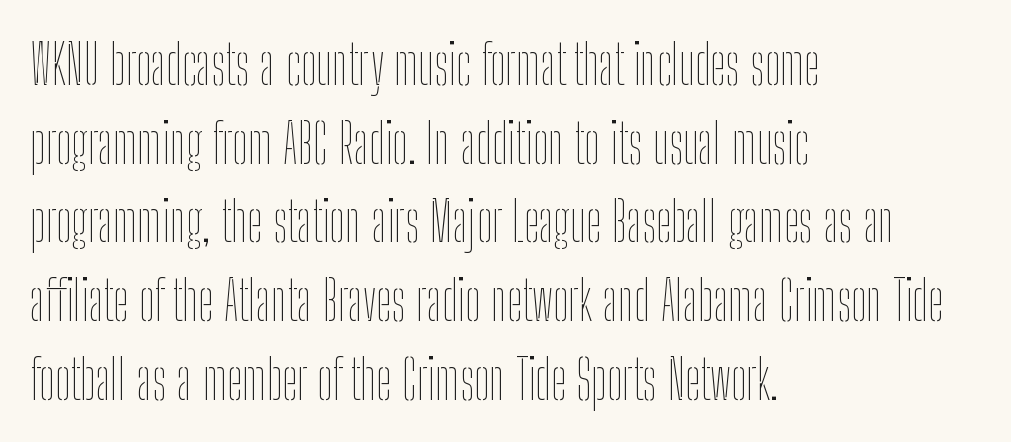
No heavy texture on the line: the type isn't bold. If you drew a ruler down the left edge, every line would touch it. Interline gaps are of average width in this sample. Type without underlining.
